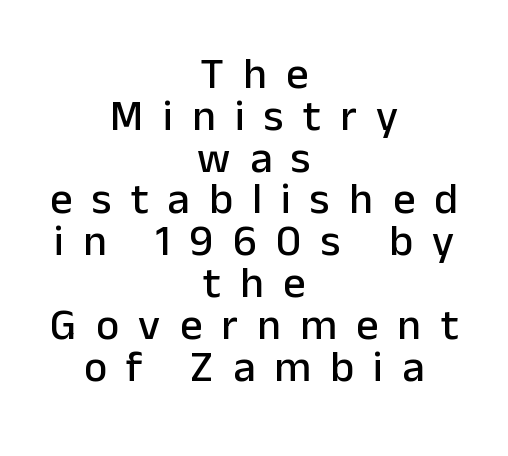
{"serif": "no", "italic": "no", "width": "normal", "stroke_contrast": "low", "x_height": "medium", "monospaced": "no", "underline": "no", "align": "center", "line_spacing": "tight", "line_spacing_ratio": 0.95, "letter_spacing": "wide", "letter_spacing_em": 0.44, "glyph_px": 44}
